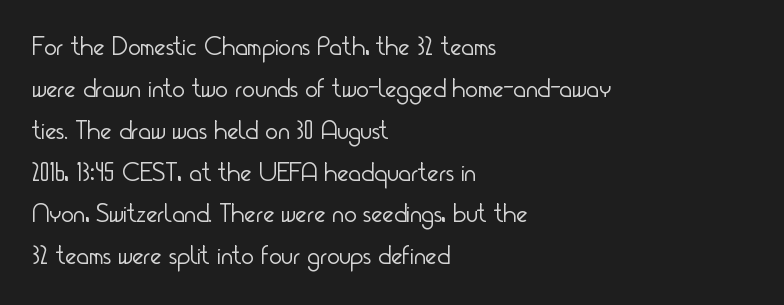
Q: Is the text bold? A: No.
Q: Is the text italic (slanted)? A: No, it is upright.
Q: Is the text underlined? A: No.
Q: How is the paragraph aligned? A: Left-aligned.
Q: Is the spacing between letters normal or unusually wide? A: Normal.
Q: Is the spacing between lines tight, normal or loose? A: Normal.
